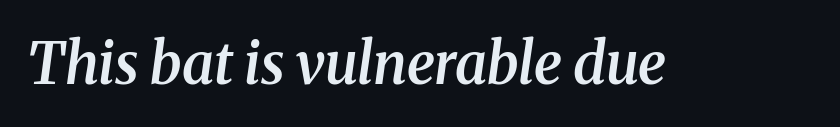
The image shows 57 px semibold serif type, italic (leaning right); set normal letter spacing, not underlined; medium stroke contrast and a medium x-height.
